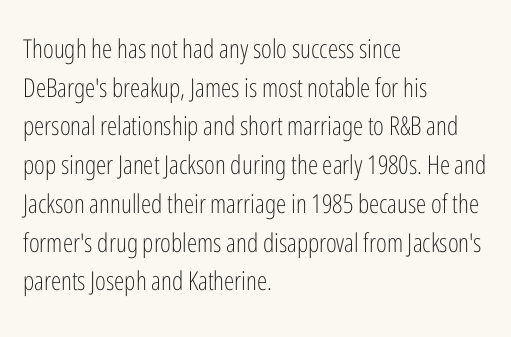
{"italic": "no", "bold": "no", "underline": "no", "align": "left", "line_spacing": "normal", "line_spacing_ratio": 1.49, "letter_spacing": "normal", "letter_spacing_em": 0.0, "glyph_px": 26}
